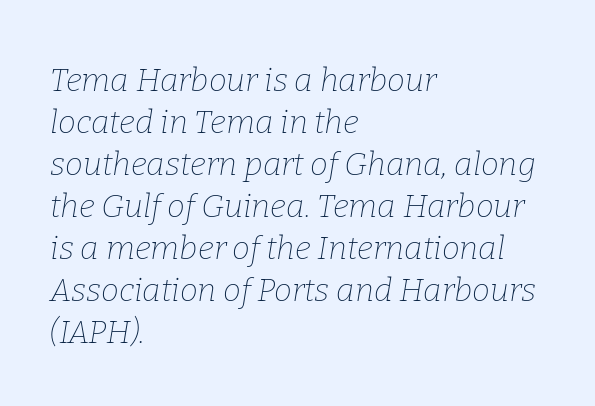
Horizontal bands of white between lines are of average thickness. Caption: standard tracking, unaltered. The passage shown is not underscored anywhere. Note the varied advance widths — an 'i' is clearly narrower than an 'm'. The passage shown is not bold in any degree. There's an unmistakable incline to the writing here.
